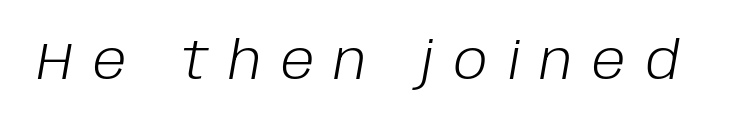
The face used here is rendered with a markedly widened letterfit. An italicized treatment has been applied to the whole sample. The zone under the glyphs is completely vacant. Note the varied advance widths — an 'i' is clearly narrower than an 'm'. No extra ink here — the face is not bold.
